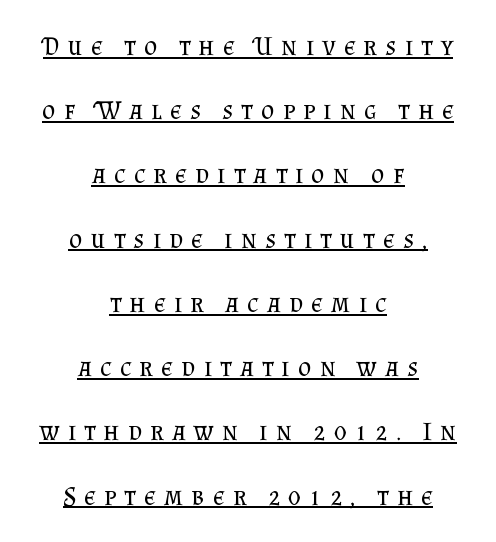
The image shows 26 px text type, upright; set centered, loose line spacing (2.47x), unusually wide letter spacing (+0.32 em), underlined.
